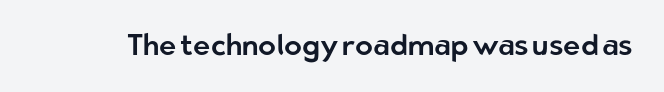
The letterforms sit shoulder to shoulder at normal distance. Vertical strokes here are truly vertical. Proportional: the letters do not fall into vertical columns. The specimen omits any rule beneath the text block's lines. Typographically, this falls in the sans-serif category.
